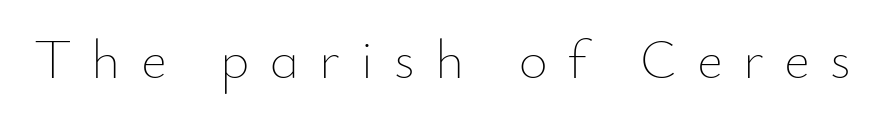
Italic: no, the glyphs are upright roman. Descenders hang freely into open space. This is not heavy type; no bold has been used. Tracking value appears strongly positive — letters spread wide.
